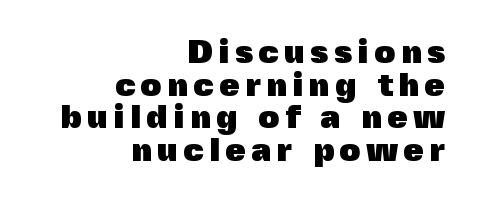
Q: Is the text bold? A: Yes.
Q: Is the text italic (slanted)? A: No, it is upright.
Q: Is the typeface a serif or a sans-serif typeface? A: Sans-serif.
Q: Is the text underlined? A: No.
Q: How is the paragraph aligned? A: Right-aligned.
Q: Is the spacing between lines tight, normal or loose? A: Tight.
Q: Width (condensed, normal, or wide)? A: Normal.
Q: x-height? A: Medium.
Q: Monospaced? A: No.
